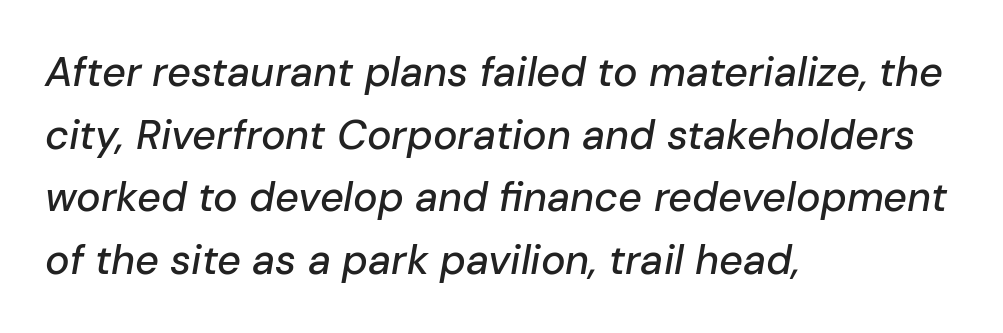
Q: Is the text italic (slanted)? A: Yes, it leans right by about 10 degrees.
Q: Is the text underlined? A: No.
Q: How is the paragraph aligned? A: Left-aligned.
Q: Is the spacing between letters normal or unusually wide? A: Normal.
Q: Is the spacing between lines tight, normal or loose? A: Normal.
Q: Width (condensed, normal, or wide)? A: Normal.
Q: Stroke contrast? A: Low.
Q: x-height? A: Medium.
Q: Monospaced? A: No.
